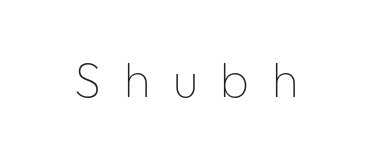
The image shows 49 px thin sans-serif type, upright; set unusually wide letter spacing (+0.46 em), not underlined; low stroke contrast and a medium x-height.
